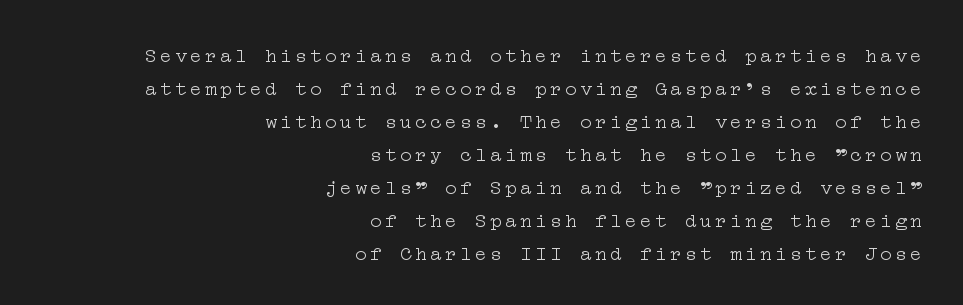
{"italic": "no", "bold": "no", "underline": "no", "align": "right", "line_spacing": "normal", "line_spacing_ratio": 1.65, "glyph_px": 20}
